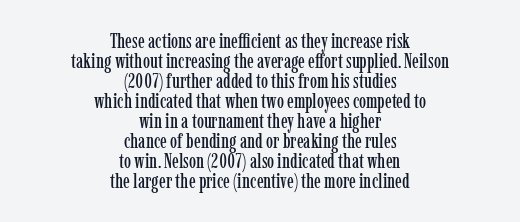
{"italic": "no", "underline": "no", "align": "center", "line_spacing": "tight", "line_spacing_ratio": 1.0, "letter_spacing": "normal", "letter_spacing_em": 0.0, "glyph_px": 20}
